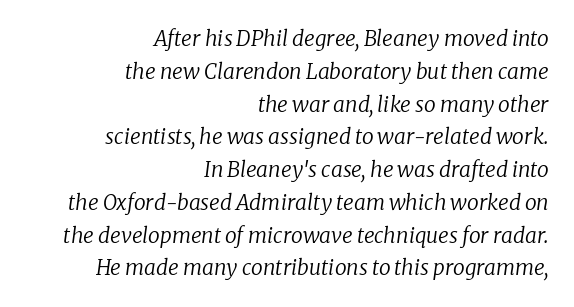
The image shows 21 px text type, italic (leaning right); set right-aligned, normal line spacing (1.56x), normal letter spacing, not underlined.
